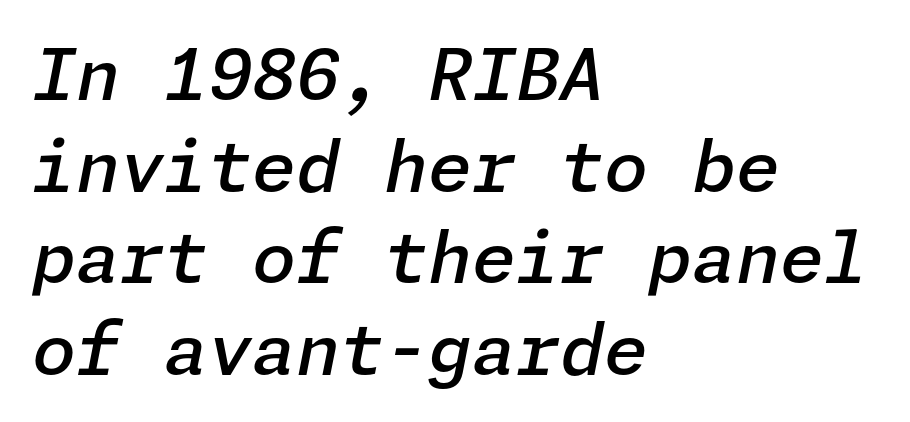
Q: Is the text bold? A: Semi-bold.
Q: Is the text italic (slanted)? A: Yes, it leans right by about 11 degrees.
Q: Is the text underlined? A: No.
Q: How is the paragraph aligned? A: Left-aligned.
Q: Is the spacing between letters normal or unusually wide? A: Normal.
Q: Is the spacing between lines tight, normal or loose? A: Normal.
Q: Width (condensed, normal, or wide)? A: Normal.
Q: Stroke contrast? A: Low.
Q: x-height? A: Medium.
